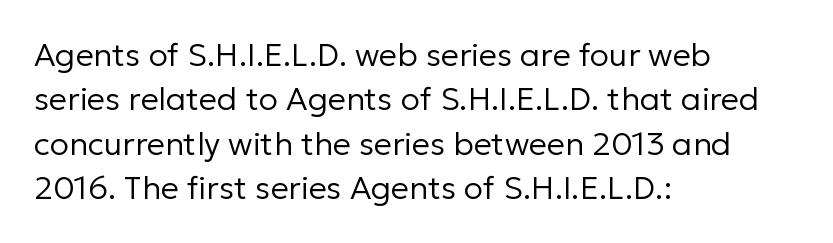
The image shows 32 px regular-weight sans-serif type, upright; set left-aligned, normal line spacing (1.39x), normal letter spacing, not underlined; low stroke contrast and a medium x-height.
